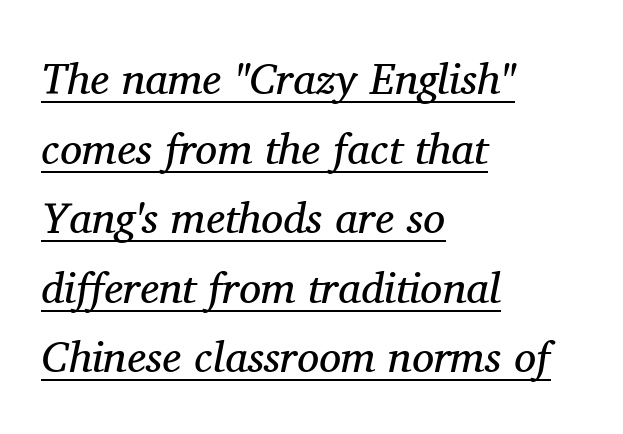
{"serif": "yes", "italic": "yes", "lean": "right", "slant_degrees": 11, "bold": "no", "weight": "regular", "width": "normal", "stroke_contrast": "medium", "x_height": "medium", "monospaced": "no", "underline": "yes", "align": "left", "line_spacing": "normal", "line_spacing_ratio": 1.58, "letter_spacing": "normal", "letter_spacing_em": 0.0, "glyph_px": 44}
